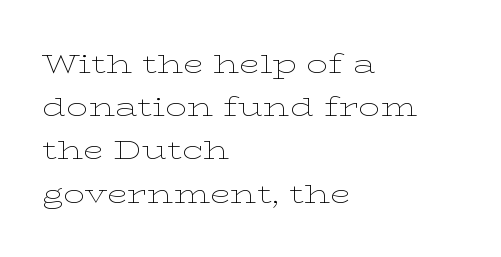
Posture: straight, roman, zero tilt. Notice how descenders clear the ascenders below comfortably — that's standard leading. Visually the block forms a straight wall on the left and a jagged coastline on the right. Descenders hang freely into open space. The type is set solid horizontally, with unmodified tracking. Heft: none added — not bold.
